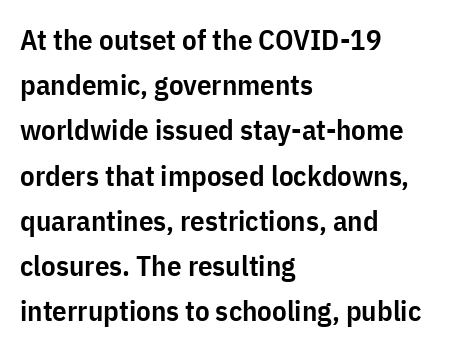
Q: Is the text bold? A: Semi-bold.
Q: Is the text italic (slanted)? A: No, it is upright.
Q: Is the typeface a serif or a sans-serif typeface? A: Sans-serif.
Q: Is the text underlined? A: No.
Q: How is the paragraph aligned? A: Left-aligned.
Q: Is the spacing between letters normal or unusually wide? A: Normal.
Q: Is the spacing between lines tight, normal or loose? A: Normal.
Q: Width (condensed, normal, or wide)? A: Condensed.
Q: Stroke contrast? A: Low.
Q: x-height? A: Medium.
Q: Monospaced? A: No.
